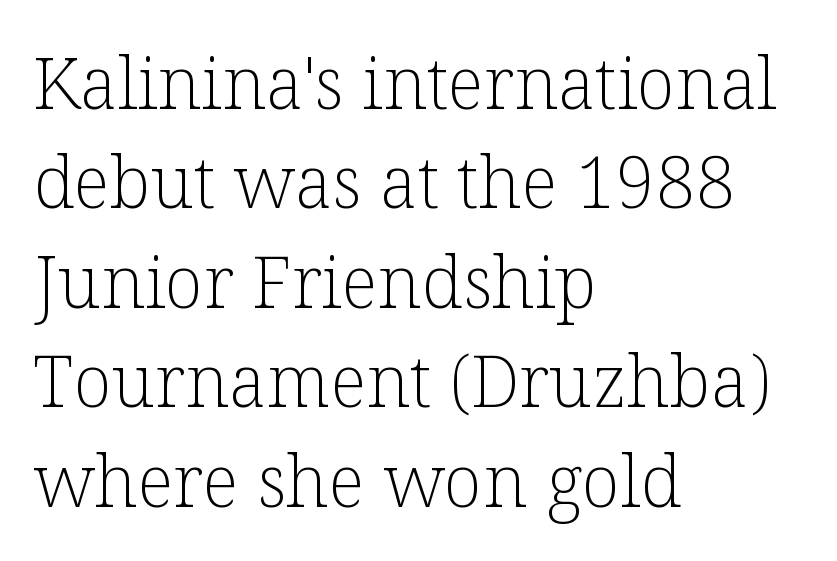
Q: Is the text bold? A: No.
Q: Is the text italic (slanted)? A: No, it is upright.
Q: Is the typeface a serif or a sans-serif typeface? A: Serif.
Q: Is the text underlined? A: No.
Q: How is the paragraph aligned? A: Left-aligned.
Q: Is the spacing between letters normal or unusually wide? A: Normal.
Q: Is the spacing between lines tight, normal or loose? A: Normal.
Q: Width (condensed, normal, or wide)? A: Normal.
Q: Stroke contrast? A: Low.
Q: x-height? A: Medium.
Q: Monospaced? A: No.
